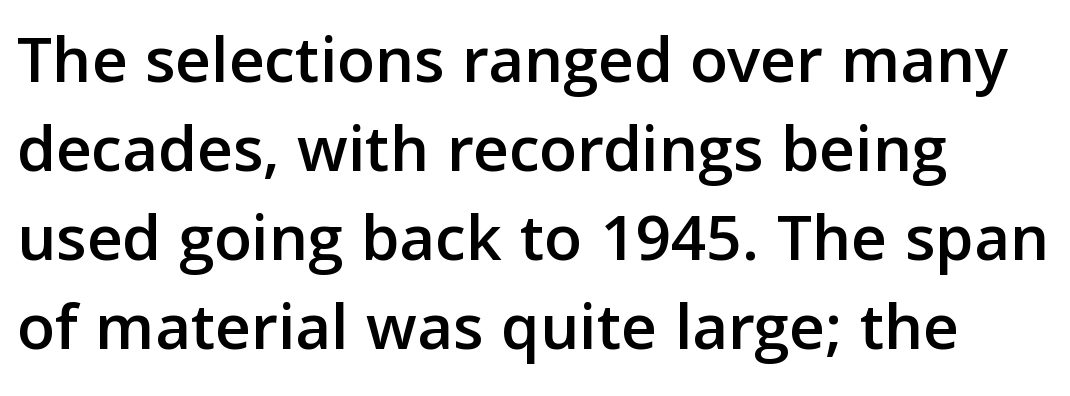
No word sits above an underline. Glyph-to-glyph distance matches everyday printed text. Proportional: the letters do not fall into vertical columns. A roman cut, with each character standing at attention.
